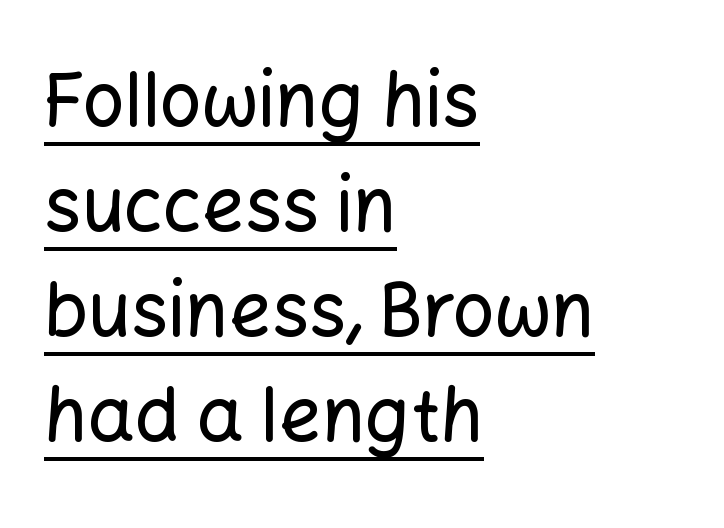
{"serif": "no", "italic": "no", "width": "normal", "stroke_contrast": "low", "x_height": "medium", "monospaced": "no", "underline": "yes", "align": "left", "line_spacing": "normal", "line_spacing_ratio": 1.42, "letter_spacing": "normal", "letter_spacing_em": 0.0, "glyph_px": 74}
